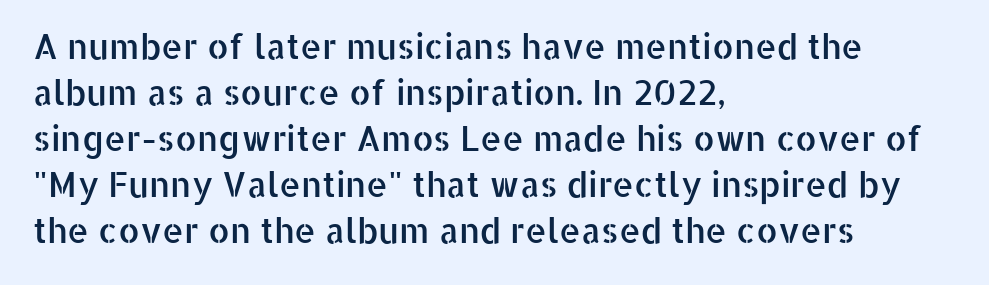
The space between consecutive lines is moderate. What kind of face is this? One without serifs — a sans. Every stem runs plumb, perpendicular to the baseline. Layout note: lines flush left. You could not count columns in this text — the font is proportionally spaced.
